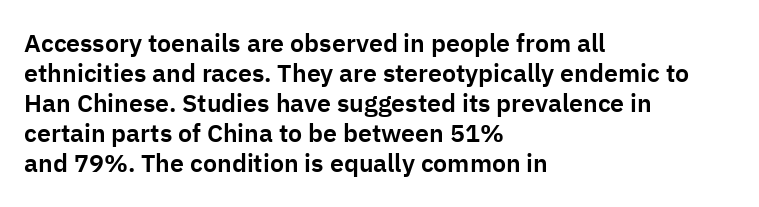
Q: Is the text italic (slanted)? A: No, it is upright.
Q: Is the text underlined? A: No.
Q: How is the paragraph aligned? A: Left-aligned.
Q: Is the spacing between letters normal or unusually wide? A: Normal.
